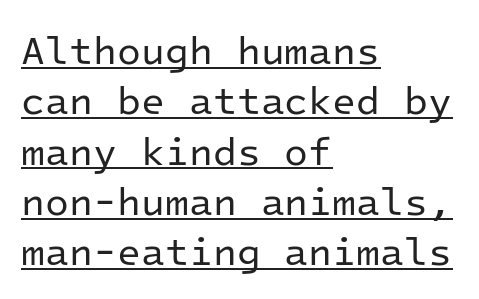
Q: Is the text bold? A: No.
Q: Is the text italic (slanted)? A: No, it is upright.
Q: Is the typeface a serif or a sans-serif typeface? A: Sans-serif.
Q: Is the text underlined? A: Yes.
Q: How is the paragraph aligned? A: Left-aligned.
Q: Is the spacing between letters normal or unusually wide? A: Normal.
Q: Is the spacing between lines tight, normal or loose? A: Normal.
Q: Width (condensed, normal, or wide)? A: Normal.
Q: Stroke contrast? A: Low.
Q: x-height? A: Medium.
Q: Monospaced? A: Yes.
